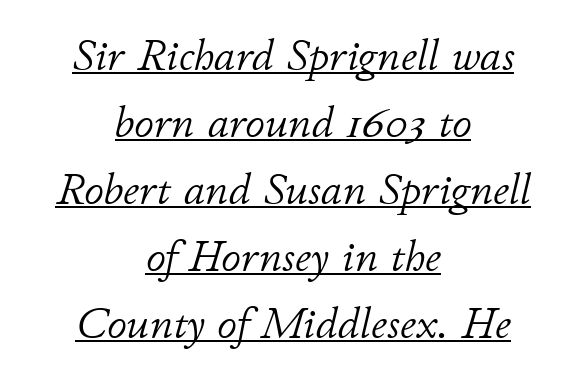
Q: Is the text bold? A: No.
Q: Is the text italic (slanted)? A: Yes, it leans right by about 11 degrees.
Q: Is the text underlined? A: Yes.
Q: How is the paragraph aligned? A: Centered.
Q: Is the spacing between letters normal or unusually wide? A: Normal.
Q: Is the spacing between lines tight, normal or loose? A: Normal.
Q: Width (condensed, normal, or wide)? A: Normal.
Q: Stroke contrast? A: Low.
Q: x-height? A: Small.
Q: Monospaced? A: No.
